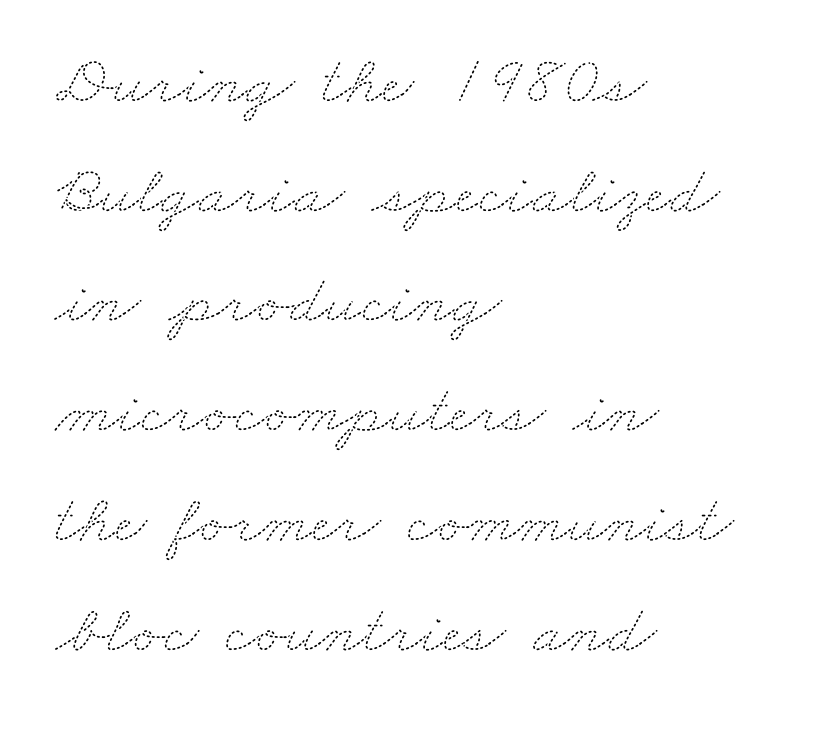
The image shows 69 px thin, wide type; set left-aligned, normal line spacing (1.59x), normal letter spacing, not underlined; medium stroke contrast and a small x-height.
